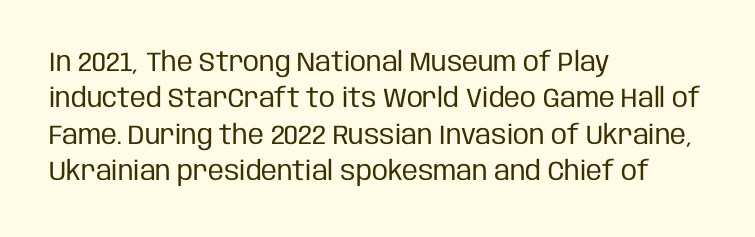
The image shows 27 px text type, upright; set left-aligned, normal line spacing (1.35x), normal letter spacing, not underlined.
